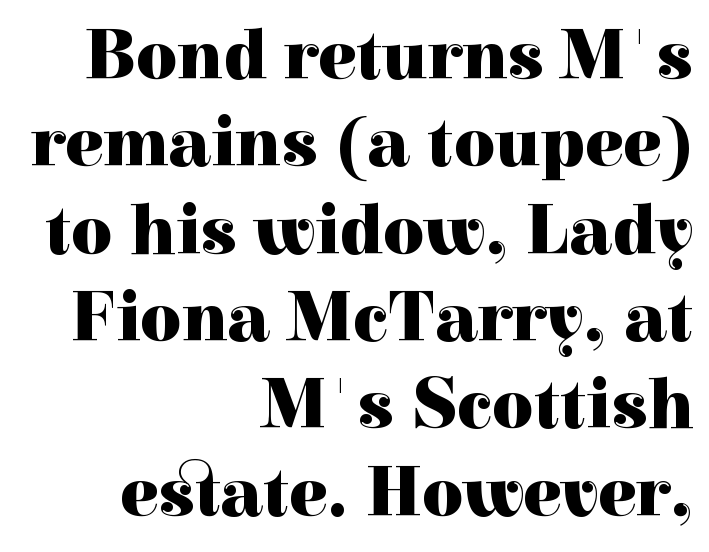
The image shows 71 px heavy serif type, upright; set right-aligned, line spacing 1.23x, normal letter spacing, not underlined; a medium x-height.
